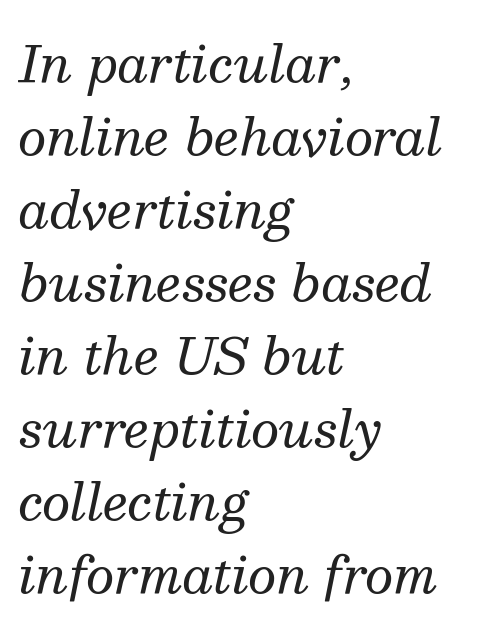
Observe the ordinary spacing: letters are neighbours, not strangers. A typesetter would label this face a serif. This sample is left-justified, so line endings fall wherever the words run out. This rendering features lettering with no underline. This block has exactly the height ordinary leading produces. Summary of weight: not heavy and not bold.
